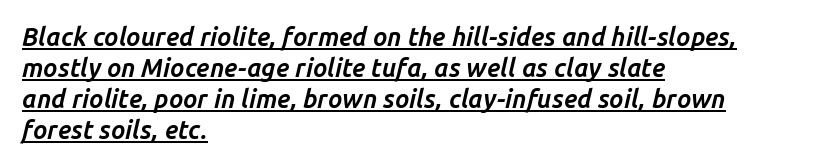
Heavy, bold letterforms. The face used here is rendered with its standard letterfit. The string is rendered with underlining switched on. The rendering anchors every line to the left-hand side.
